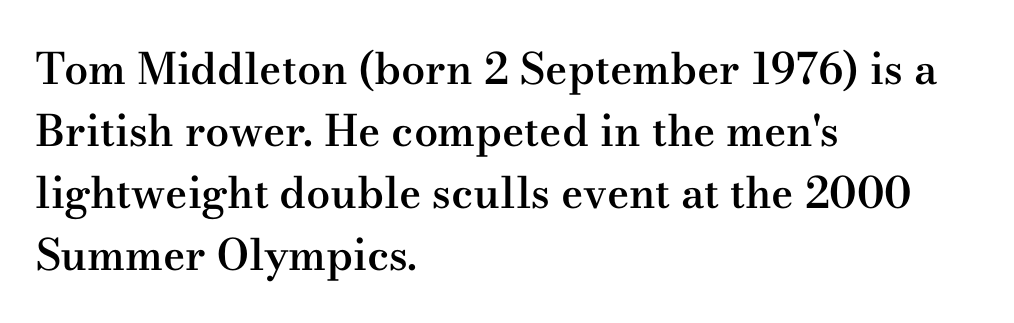
Q: Is the text bold? A: Semi-bold.
Q: Is the text italic (slanted)? A: No, it is upright.
Q: Is the typeface a serif or a sans-serif typeface? A: Serif.
Q: Is the text underlined? A: No.
Q: How is the paragraph aligned? A: Left-aligned.
Q: Is the spacing between letters normal or unusually wide? A: Normal.
Q: Is the spacing between lines tight, normal or loose? A: Normal.
Q: Width (condensed, normal, or wide)? A: Wide.
Q: Stroke contrast? A: Medium.
Q: x-height? A: Small.
Q: Monospaced? A: No.
